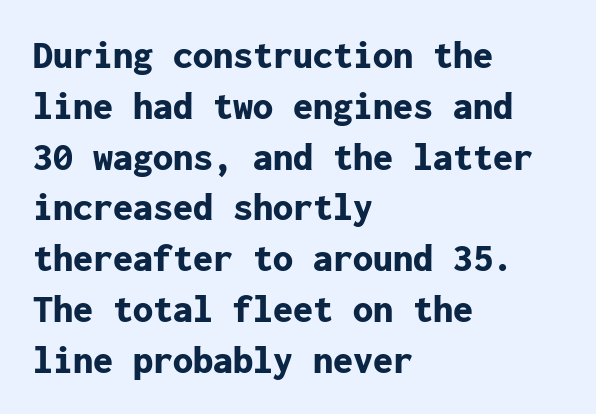
Q: Is the text bold? A: Yes.
Q: Is the text italic (slanted)? A: No, it is upright.
Q: Is the typeface a serif or a sans-serif typeface? A: Sans-serif.
Q: Is the text underlined? A: No.
Q: How is the paragraph aligned? A: Left-aligned.
Q: Is the spacing between letters normal or unusually wide? A: Normal.
Q: Is the spacing between lines tight, normal or loose? A: Normal.
Q: Width (condensed, normal, or wide)? A: Normal.
Q: Stroke contrast? A: Low.
Q: x-height? A: Medium.
Q: Monospaced? A: Yes.
